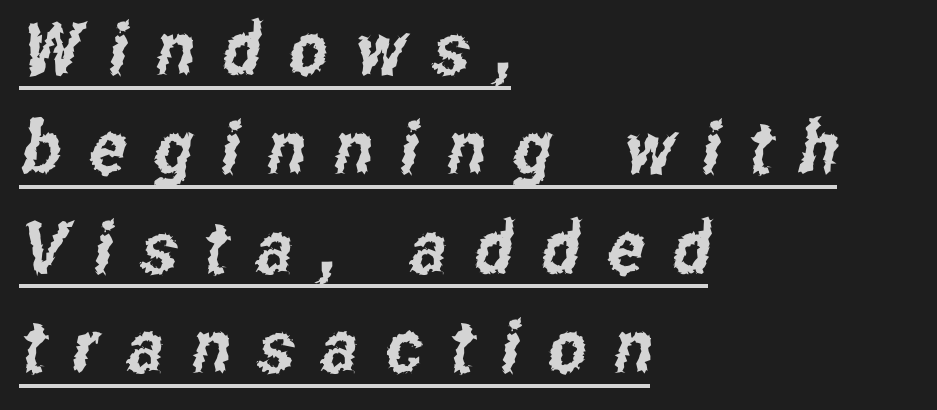
{"serif": "no", "width": "condensed", "stroke_contrast": "low", "x_height": "medium", "monospaced": "no", "underline": "yes", "align": "left", "line_spacing": "normal", "line_spacing_ratio": 1.36, "letter_spacing": "wide", "letter_spacing_em": 0.38, "glyph_px": 73}
